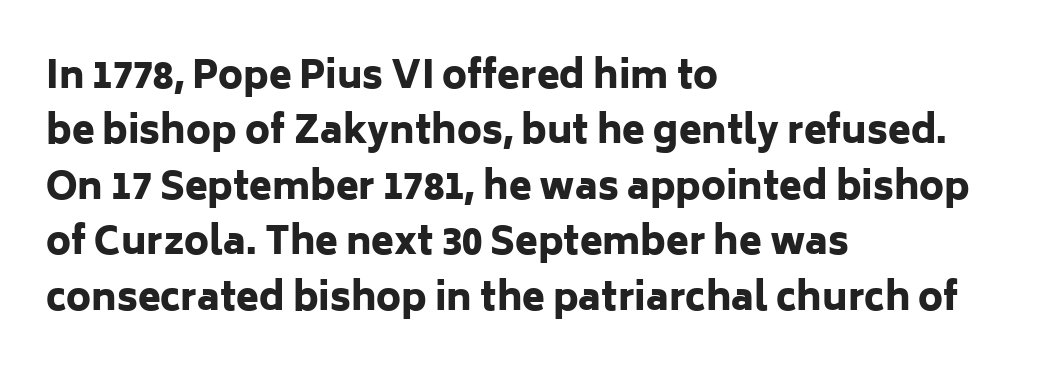
Q: Is the text bold? A: Yes.
Q: Is the text italic (slanted)? A: No, it is upright.
Q: Is the typeface a serif or a sans-serif typeface? A: Sans-serif.
Q: Is the text underlined? A: No.
Q: How is the paragraph aligned? A: Left-aligned.
Q: Is the spacing between letters normal or unusually wide? A: Normal.
Q: Is the spacing between lines tight, normal or loose? A: Normal.
Q: Width (condensed, normal, or wide)? A: Normal.
Q: Stroke contrast? A: Low.
Q: x-height? A: Medium.
Q: Monospaced? A: No.
